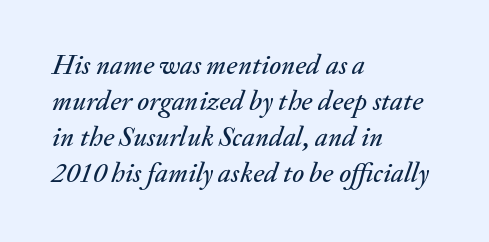
The specimen reads as italic at a glance. Look at the tracking — it's just the regular setting, nothing added. Interline gaps are of average width in this sample. The text block is weighted toward the left margin, trailing off unevenly rightward. The letters advance in unequal steps, a hallmark of proportional type. Descenders are the only things crossing below the line.
